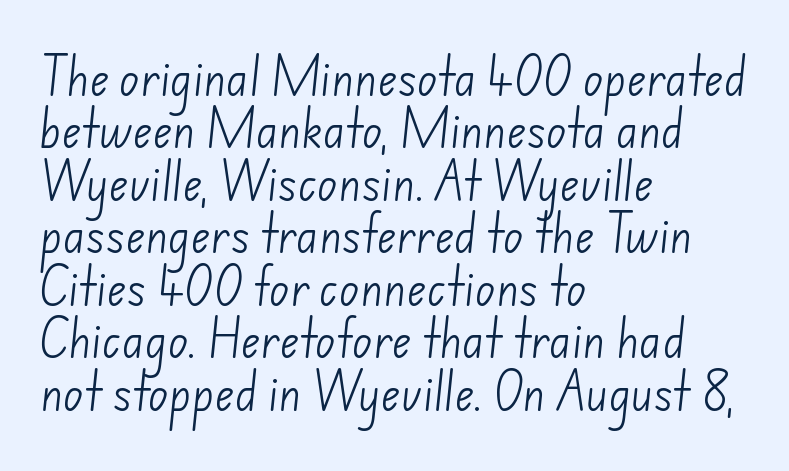
Q: Is the text bold? A: No.
Q: Is the typeface a serif or a sans-serif typeface? A: Sans-serif.
Q: Is the text underlined? A: No.
Q: How is the paragraph aligned? A: Left-aligned.
Q: Is the spacing between letters normal or unusually wide? A: Normal.
Q: Is the spacing between lines tight, normal or loose? A: Normal.
Q: Width (condensed, normal, or wide)? A: Normal.
Q: Stroke contrast? A: Low.
Q: x-height? A: Small.
Q: Monospaced? A: No.
